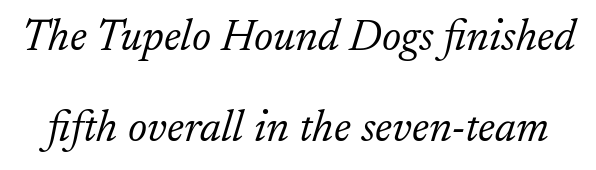
The image shows 44 px light serif type, italic (leaning right); set loose line spacing (2.06x), normal letter spacing, not underlined; low stroke contrast and a small x-height.
